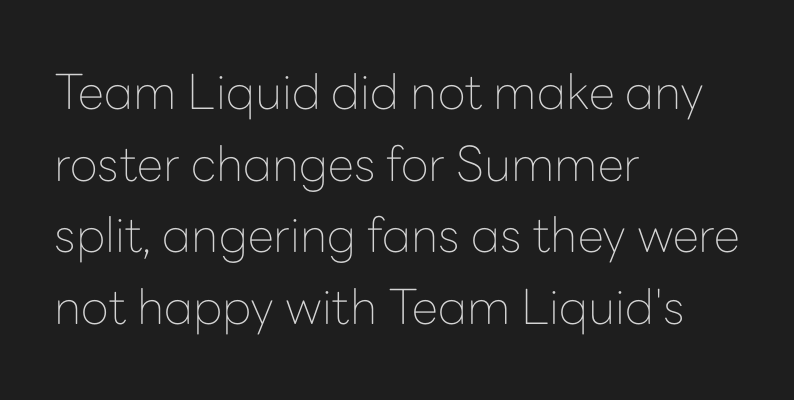
The image shows 48 px thin sans-serif type, upright; set left-aligned, normal line spacing (1.49x), normal letter spacing, not underlined; low stroke contrast and a medium x-height.
